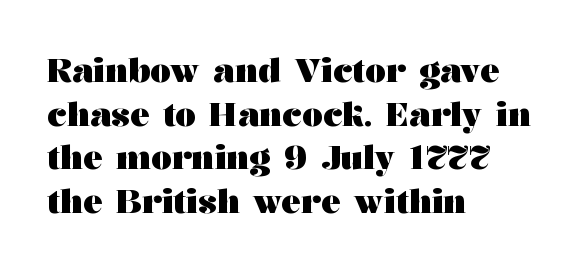
The image shows 33 px heavy, wide serif type, upright; set left-aligned, normal line spacing (1.32x), normal letter spacing, not underlined; medium stroke contrast and a medium x-height.
